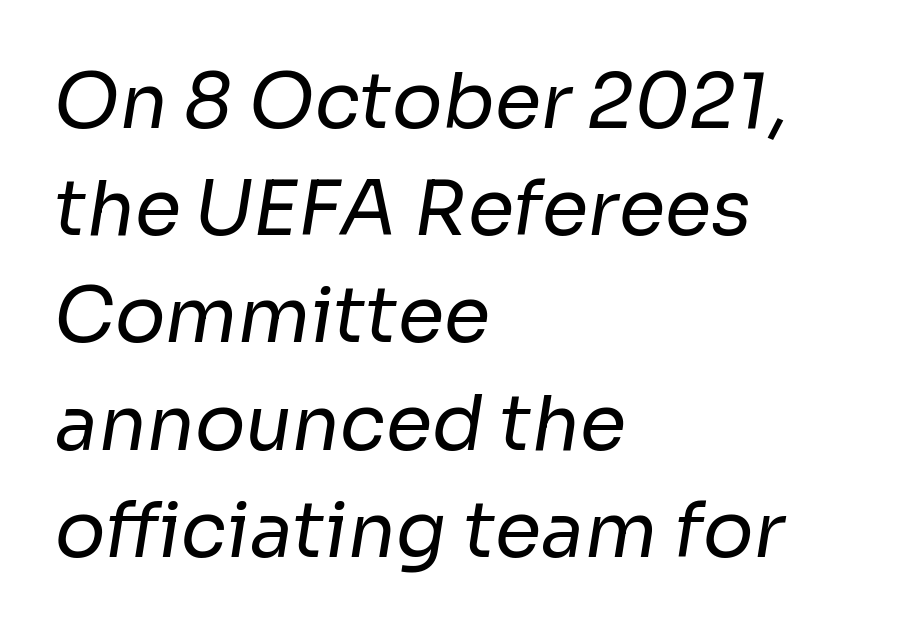
The image shows 75 px regular-weight sans-serif type; set left-aligned, normal line spacing (1.43x), normal letter spacing, not underlined; low stroke contrast and a medium x-height.
